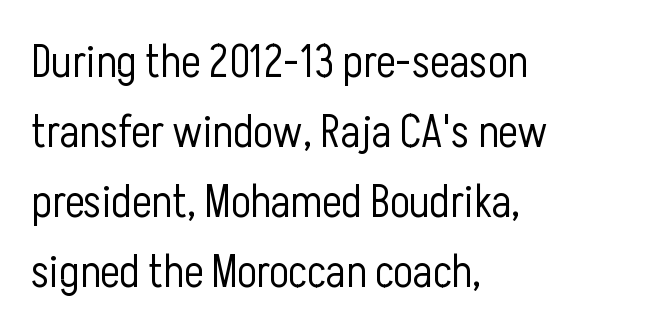
Interline gaps are of average width in this sample. Do the characters align in a grid? No, the font is proportional. Letter spacing: default. I'd call this a sans setting — the letters go barefoot. It's the straight-up-and-down kind of type. The strokes carry an ordinary text weight at most.
